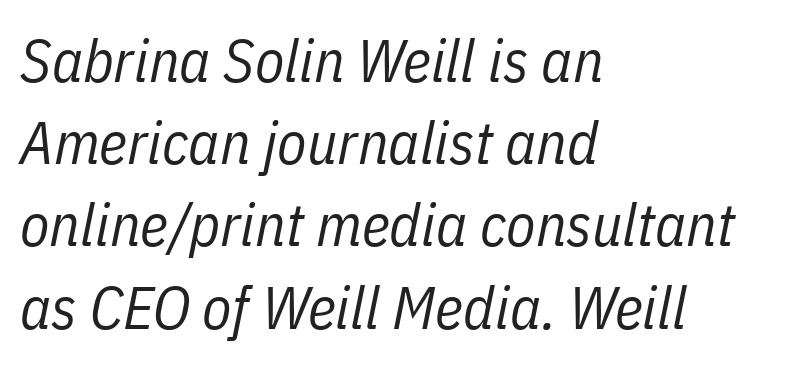
{"italic": "yes", "lean": "right", "slant_degrees": 11, "bold": "no", "weight": "regular", "width": "condensed", "stroke_contrast": "low", "x_height": "medium", "monospaced": "no", "underline": "no", "align": "left", "line_spacing": "normal", "line_spacing_ratio": 1.37, "letter_spacing": "normal", "letter_spacing_em": 0.0, "glyph_px": 60}
